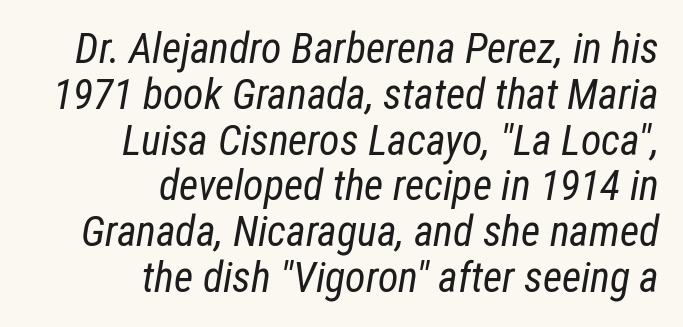
Q: Is the text bold? A: No.
Q: Is the text italic (slanted)? A: Yes, it leans right by about 12 degrees.
Q: Is the text underlined? A: No.
Q: How is the paragraph aligned? A: Right-aligned.
Q: Is the spacing between letters normal or unusually wide? A: Normal.
Q: Is the spacing between lines tight, normal or loose? A: Tight.
Q: Width (condensed, normal, or wide)? A: Condensed.
Q: Stroke contrast? A: Low.
Q: x-height? A: Medium.
Q: Monospaced? A: No.
